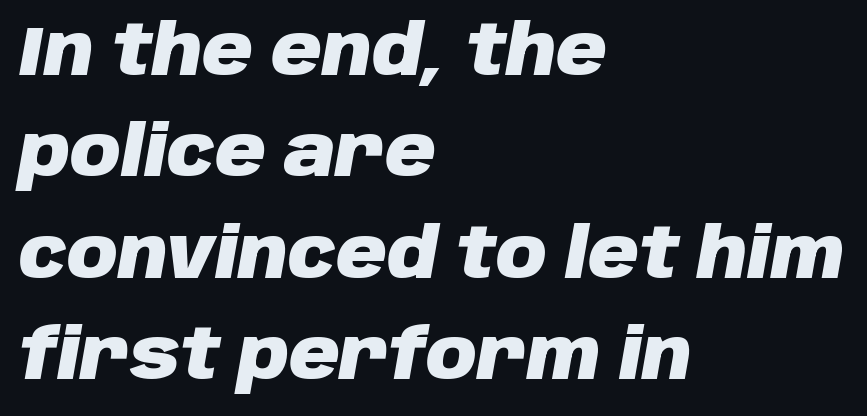
The image shows 70 px heavy type, italic (leaning right); set left-aligned, normal line spacing (1.45x), normal letter spacing, not underlined; low stroke contrast and a large x-height.
